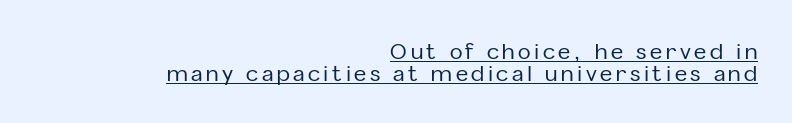
The image shows 21 px text type, upright; set right-aligned, tight line spacing (1.06x), underlined.
